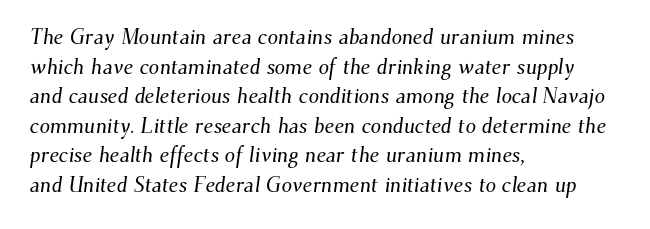
Check the space under the baseline: it is left empty. One glance says typical: line gaps are just what's usual. The rendering keeps characters at their native spacing. Horizontally, the lines are justified to the leading edge only.
